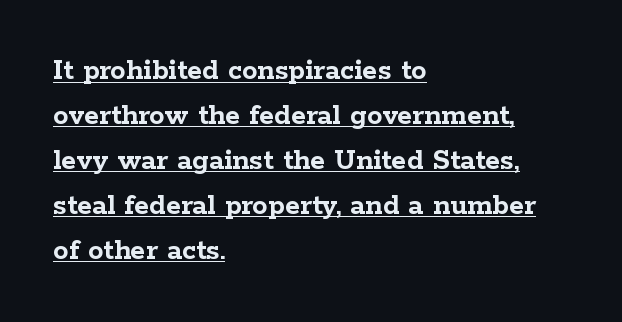
The image shows 31 px semibold, wide serif type, upright; set left-aligned, normal line spacing (1.45x), normal letter spacing, underlined; low stroke contrast and a medium x-height.
